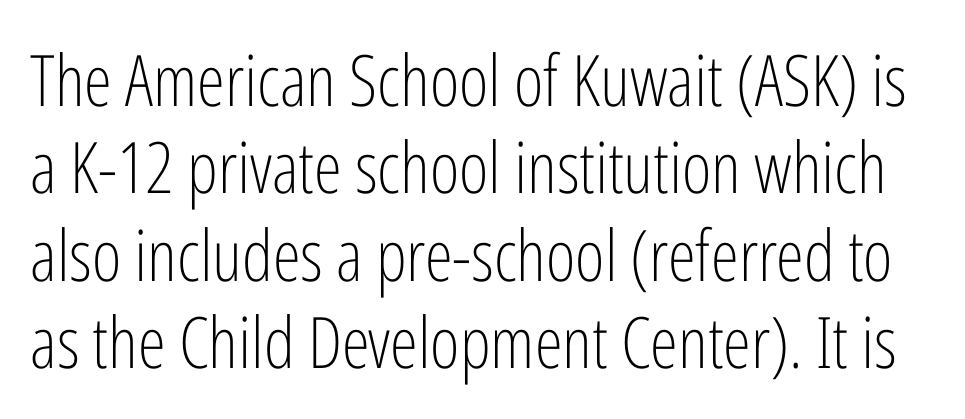
Q: Is the text bold? A: No.
Q: Is the text italic (slanted)? A: No, it is upright.
Q: Is the typeface a serif or a sans-serif typeface? A: Sans-serif.
Q: Is the text underlined? A: No.
Q: Is the spacing between letters normal or unusually wide? A: Normal.
Q: Width (condensed, normal, or wide)? A: Condensed.
Q: Stroke contrast? A: Low.
Q: x-height? A: Medium.
Q: Monospaced? A: No.
